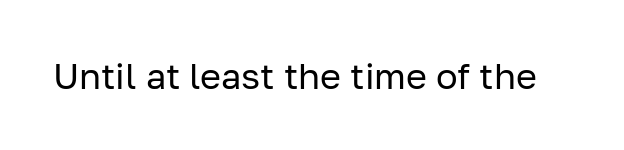
Is this a fixed-width face? No — the glyphs have proportional, varying widths. Vertical strokes here are truly vertical. Glance below the letters and you will spot only blank space. The face used here is a sans, in the tradition of grotesques and geometrics. The face looks like a standard text weight, possibly lighter. Short note: letters normally spaced.
